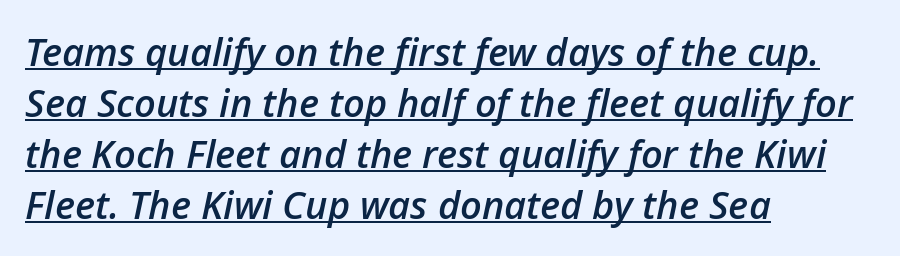
The image shows 38 px semibold type, italic (leaning right); set left-aligned, normal line spacing (1.34x), normal letter spacing, underlined; low stroke contrast and a medium x-height.
